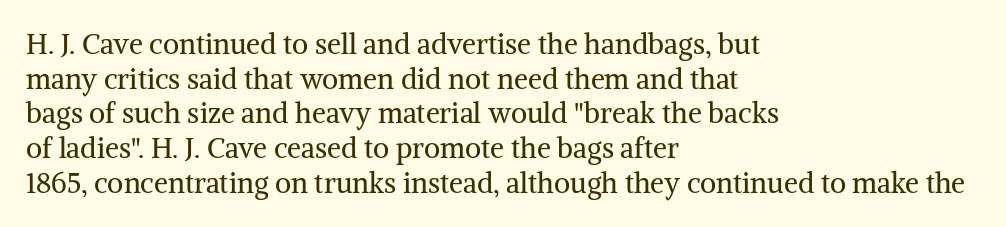
The image shows 28 px regular-weight serif type, upright; set left-aligned, line spacing 1.24x, normal letter spacing, not underlined; medium stroke contrast and a medium x-height.
